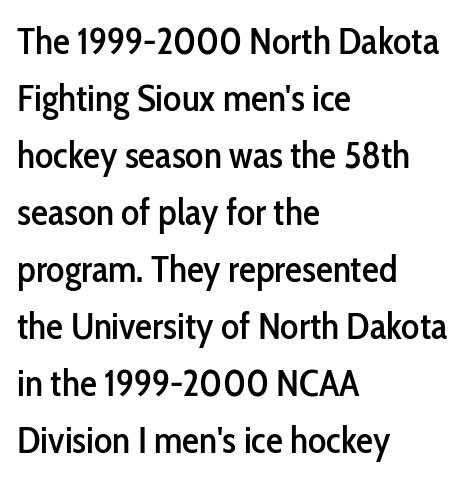
Line spacing here is normal. Nope, no serifs anywhere on these letters. This is roman type, the default non-slanted kind. Lines of text with bare space underneath. Is this a fixed-width face? No — the glyphs have proportional, varying widths. Tracking here is standard; glyphs follow each other at the usual distance.
